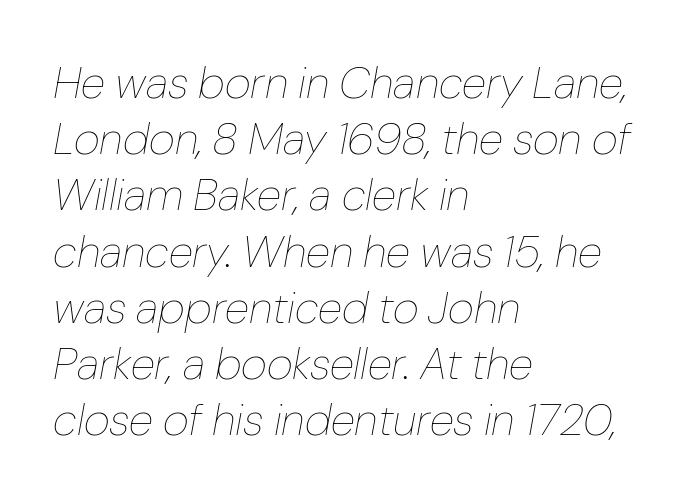
{"italic": "yes", "lean": "right", "slant_degrees": 10, "bold": "no", "weight": "thin", "width": "normal", "stroke_contrast": "low", "x_height": "medium", "monospaced": "no", "underline": "no", "align": "left", "line_spacing": "normal", "line_spacing_ratio": 1.25, "letter_spacing": "normal", "letter_spacing_em": 0.0, "glyph_px": 45}
